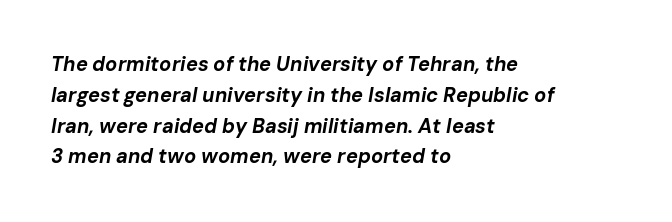
Look at the tracking — it's just the regular setting, nothing added. The strokes are fattened all the way to bold. Would a proofreader flag this as italicized? Yes. The paragraph shown leans on its left margin.
